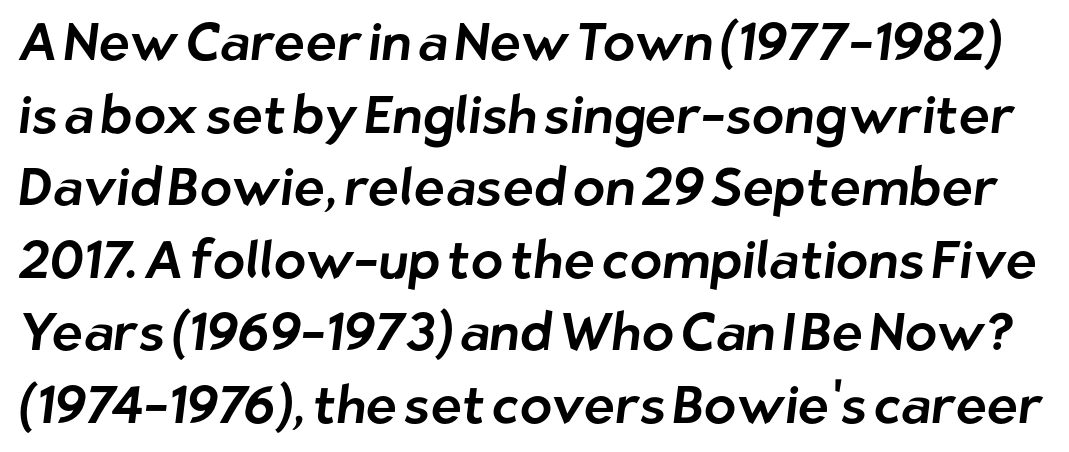
Q: Is the typeface a serif or a sans-serif typeface? A: Sans-serif.
Q: Is the text underlined? A: No.
Q: Is the spacing between letters normal or unusually wide? A: Normal.
Q: Is the spacing between lines tight, normal or loose? A: Normal.
Q: Width (condensed, normal, or wide)? A: Normal.
Q: Stroke contrast? A: Low.
Q: x-height? A: Medium.
Q: Monospaced? A: No.
